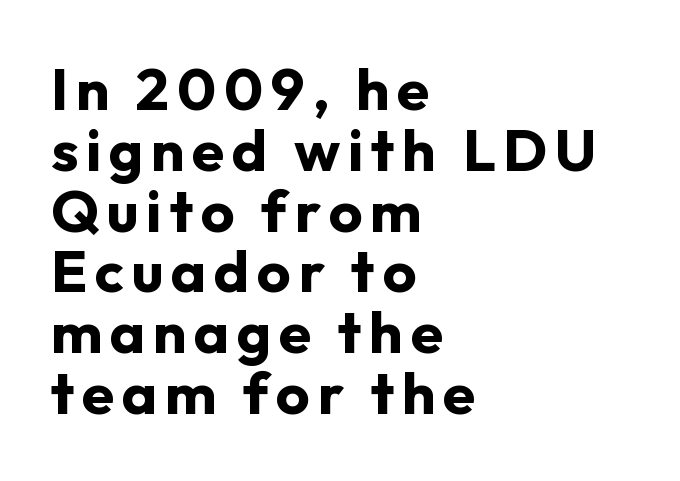
Emphasis by weight is at full strength: bold. Quick note: not italic, upright. Each letter keeps its own natural width here, so spacing adapts to shape. The rendering shows plain stroke endings on the letterforms — a sans-serif design.
